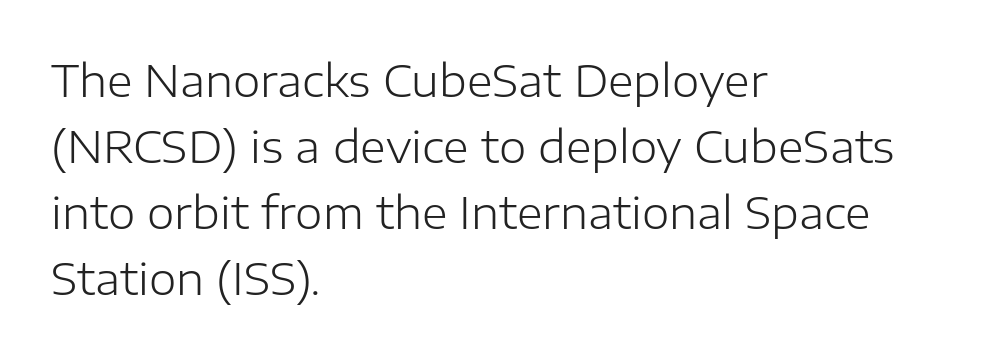
Characters remain perfectly vertical along every line. How would I describe the line gaps? Plain and ordinary. All the whitespace from short lines collects on the right. Tracking value appears to be zero — textbook default spacing. The weight would be labelled regular, book, light, or lighter still. This sample has the flowing, uneven cadence of proportional lettering.
